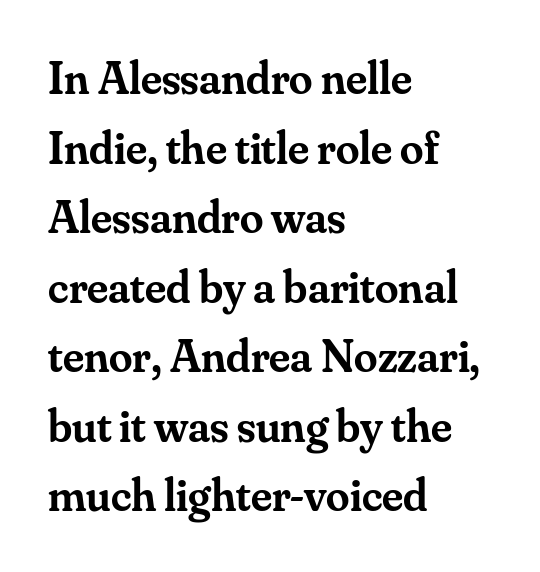
Q: Is the text bold? A: Semi-bold.
Q: Is the text italic (slanted)? A: No, it is upright.
Q: Is the typeface a serif or a sans-serif typeface? A: Serif.
Q: Is the text underlined? A: No.
Q: How is the paragraph aligned? A: Left-aligned.
Q: Is the spacing between letters normal or unusually wide? A: Normal.
Q: Is the spacing between lines tight, normal or loose? A: Normal.
Q: Width (condensed, normal, or wide)? A: Normal.
Q: Stroke contrast? A: Medium.
Q: x-height? A: Small.
Q: Monospaced? A: No.
